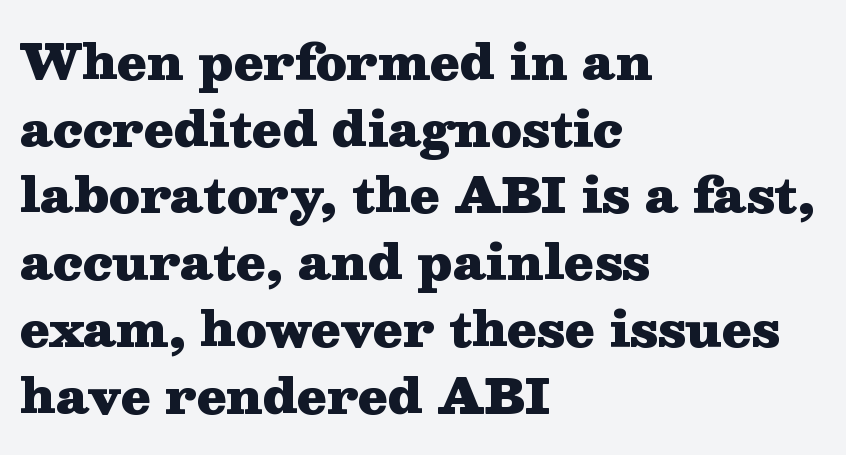
How heavy is the stroke? Heavy — this is a bold. Check where the strokes stop: tiny serifs finish them off. If you drew a ruler down the left edge, every line would touch it. Nope, not italic — everything's standing straight.
